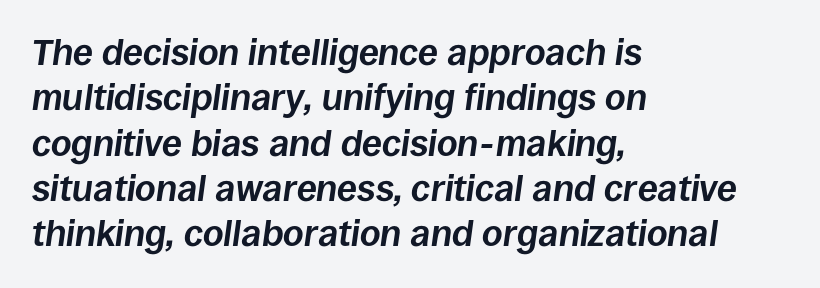
Layout note: lines flush left. The passage shown is not underscored anywhere. Inter-character spacing is left at the font's built-in metrics. Proportional: the letters do not fall into vertical columns. The vertical gap from one line to the next is medium. Rendered with sloped, italic letterforms.
